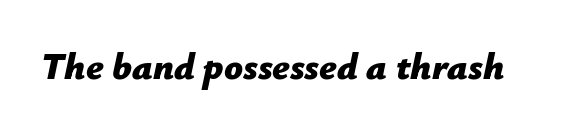
The image shows 37 px bold type, italic (leaning right); set normal letter spacing, not underlined; low stroke contrast and a medium x-height.
